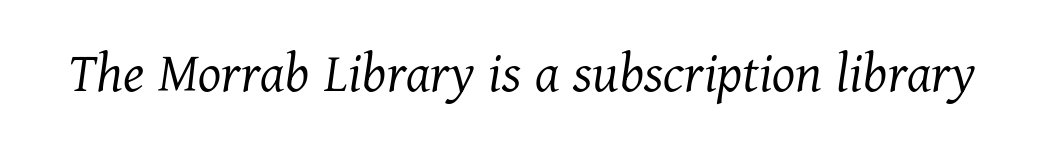
The image shows 59 px light serif type, italic (leaning right); set normal letter spacing, not underlined; medium stroke contrast and a medium x-height.
